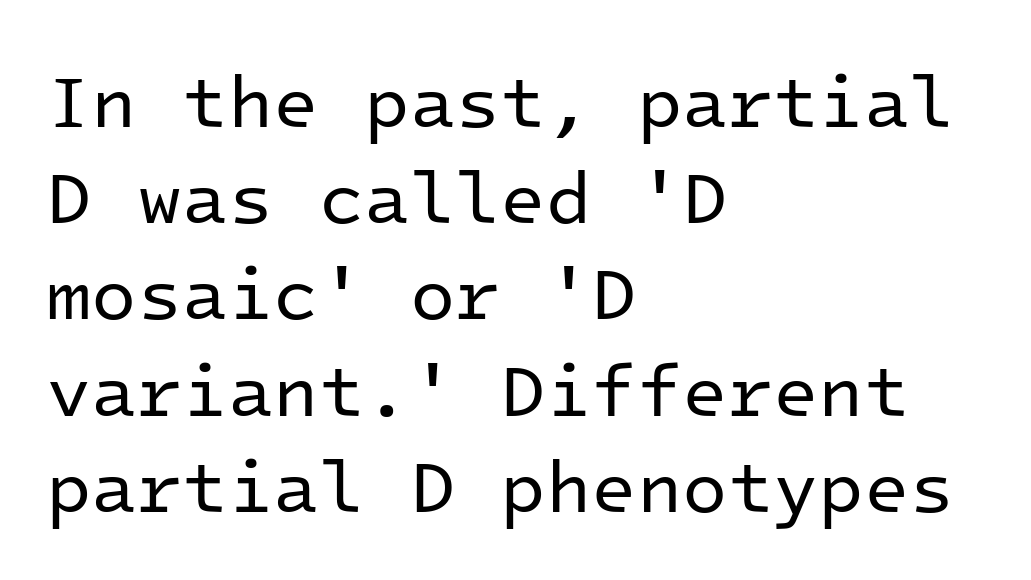
Check where the strokes stop: nothing finishes them off — pure sans. Letters rest on an invisible, unmarked baseline. Italic? Not at all — the glyphs are vertical. The passage shown is typed in a monospace face where columns stay perfectly aligned. The weight tops out at a normal text grade.
